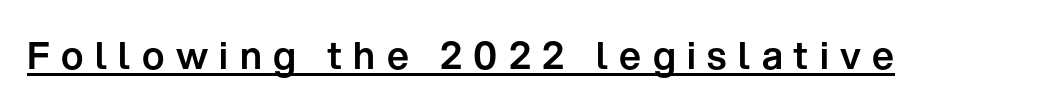
Q: Is the text italic (slanted)? A: No, it is upright.
Q: Is the typeface a serif or a sans-serif typeface? A: Sans-serif.
Q: Is the text underlined? A: Yes.
Q: Is the spacing between letters normal or unusually wide? A: Unusually wide.
Q: Width (condensed, normal, or wide)? A: Normal.
Q: Stroke contrast? A: Low.
Q: x-height? A: Medium.
Q: Monospaced? A: No.
